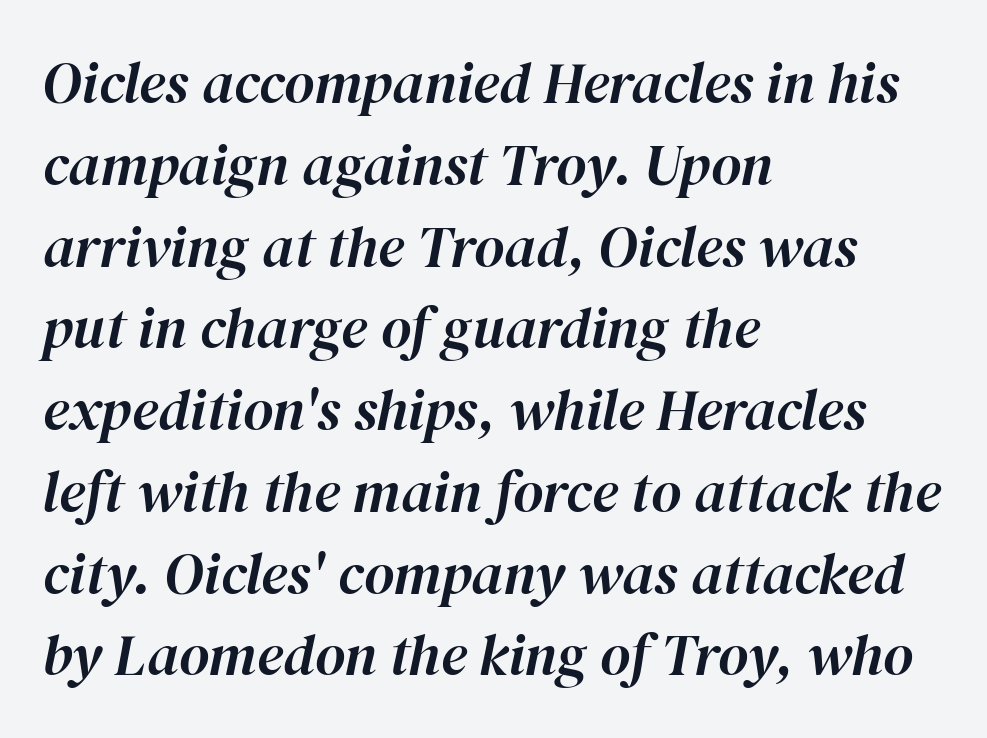
Q: Is the text italic (slanted)? A: Yes, it leans right by about 12 degrees.
Q: Is the text underlined? A: No.
Q: How is the paragraph aligned? A: Left-aligned.
Q: Is the spacing between letters normal or unusually wide? A: Normal.
Q: Is the spacing between lines tight, normal or loose? A: Normal.
Q: Width (condensed, normal, or wide)? A: Normal.
Q: Stroke contrast? A: High.
Q: x-height? A: Medium.
Q: Monospaced? A: No.
